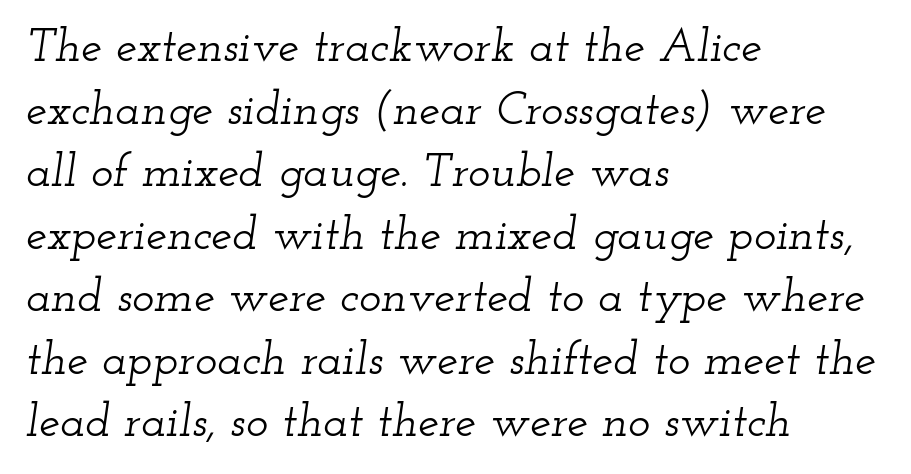
Q: Is the text italic (slanted)? A: Yes, it leans right by about 12 degrees.
Q: Is the typeface a serif or a sans-serif typeface? A: Serif.
Q: Is the text underlined? A: No.
Q: How is the paragraph aligned? A: Left-aligned.
Q: Is the spacing between letters normal or unusually wide? A: Normal.
Q: Is the spacing between lines tight, normal or loose? A: Normal.
Q: Width (condensed, normal, or wide)? A: Wide.
Q: Stroke contrast? A: Low.
Q: x-height? A: Small.
Q: Monospaced? A: No.
